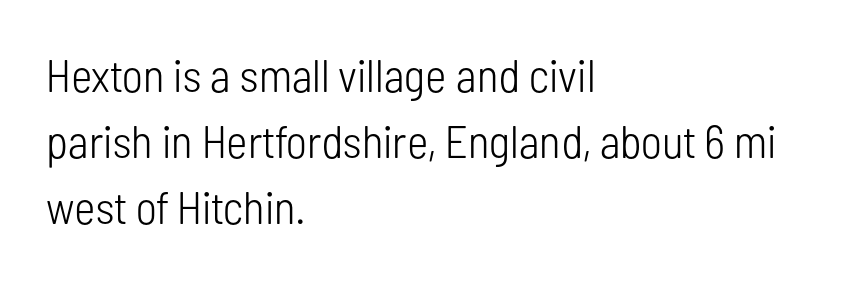
{"serif": "no", "italic": "no", "bold": "no", "weight": "light", "width": "condensed", "stroke_contrast": "low", "x_height": "medium", "monospaced": "no", "underline": "no", "align": "left", "line_spacing": "normal", "line_spacing_ratio": 1.44, "letter_spacing": "normal", "letter_spacing_em": 0.0, "glyph_px": 46}
